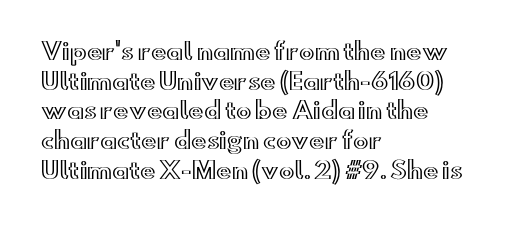
The image shows 23 px text type, upright; set left-aligned, normal line spacing (1.29x), normal letter spacing, not underlined.
